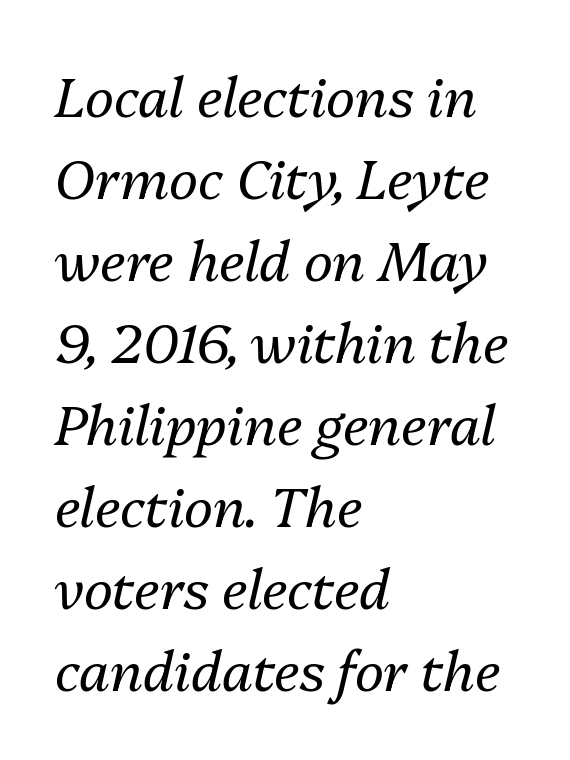
Evenly set lines give the paragraph a standard silhouette. Any mark beneath the type? The region is blank. These lines are rendered in a variable-pitch font. No heavy texture on the line: the type isn't bold.
